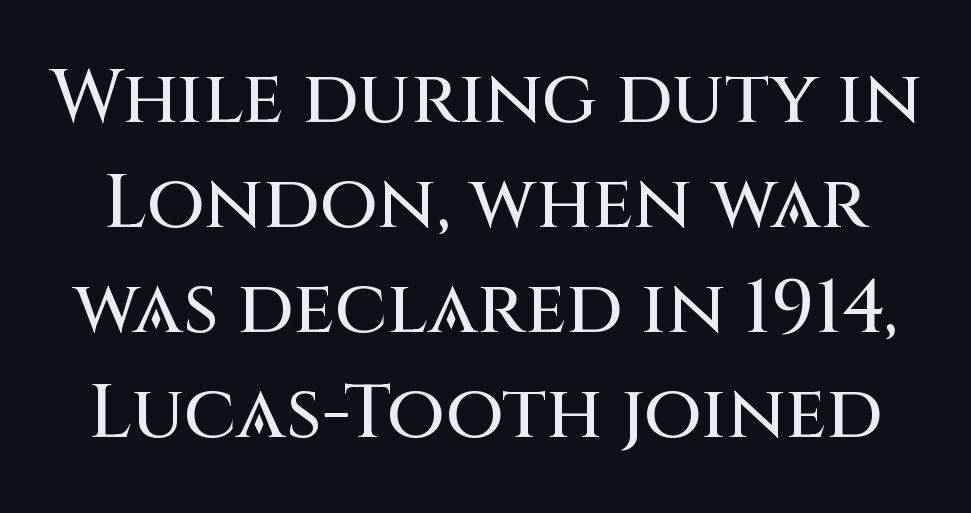
Compared with typical paragraphs, the rows here are spaced about the same. Inter-character spacing is left at the font's built-in metrics. Here the designer chose a conventional face with non-uniform glyph widths. A clean baseline with only descenders dipping below it. Check where the strokes stop: nothing finishes them off — pure sans.
